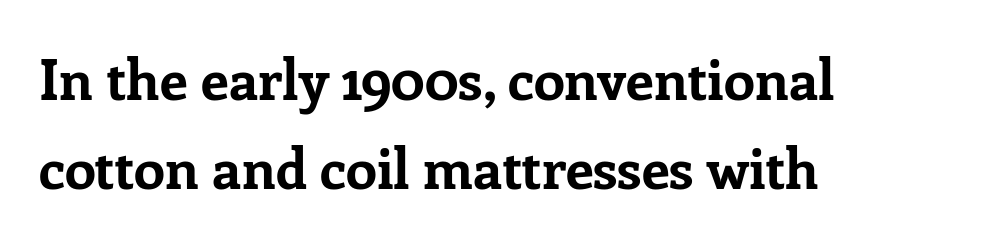
{"serif": "yes", "italic": "no", "bold": "yes", "weight": "bold", "width": "normal", "stroke_contrast": "low", "x_height": "medium", "monospaced": "no", "underline": "no", "align": "left", "line_spacing": "normal", "line_spacing_ratio": 1.59, "letter_spacing": "normal", "letter_spacing_em": 0.0, "glyph_px": 56}
